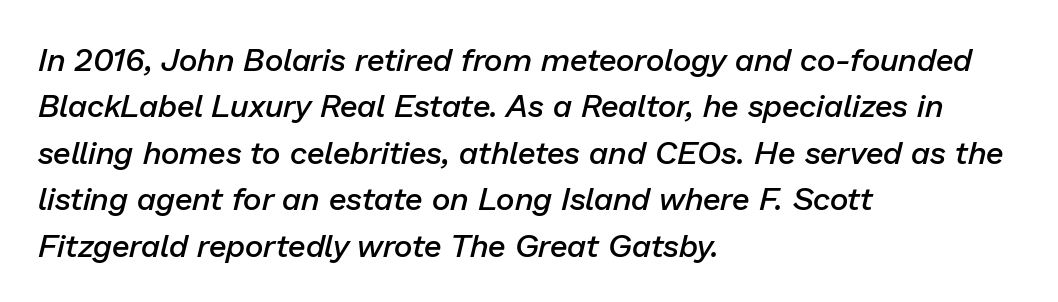
The image shows 32 px semibold type, italic (leaning right); set left-aligned, normal line spacing (1.45x), normal letter spacing, not underlined; low stroke contrast and a medium x-height.
